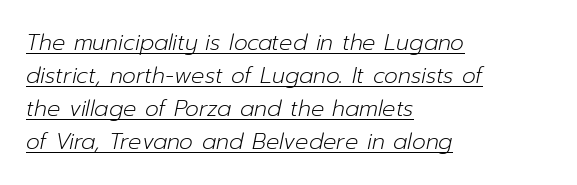
The font is comparable to plain body text, perhaps lighter. Whoever set this chose a conventional vertical rhythm. The text block is weighted toward the left margin, trailing off unevenly rightward. The tracking reads as untouched default to a designer's eye. The string is rendered with underlining switched on. Posture: slanted.
